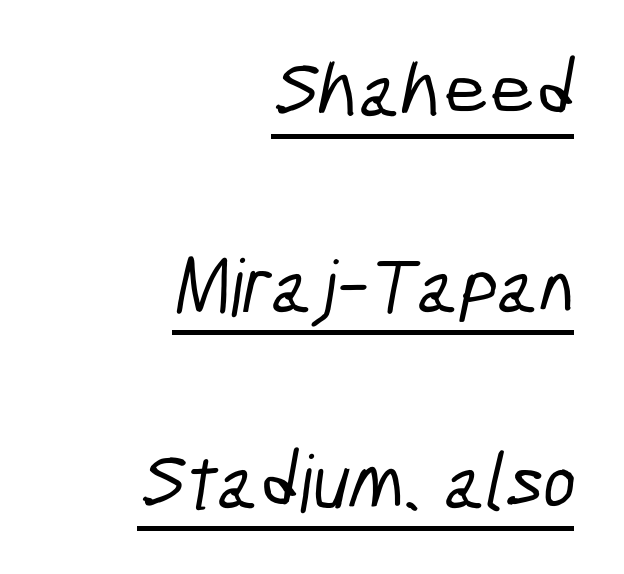
Looks like regular typesetting: each glyph gets only the width it needs. Stroke terminals: plain, sans-serif. Words appear dense and cohesive because spacing is normal. You could fit nearly another row in the gap between these rows. Is there an underline? Yes — a line sits under the letters. Right-aligned paragraph, ragged on the left.
